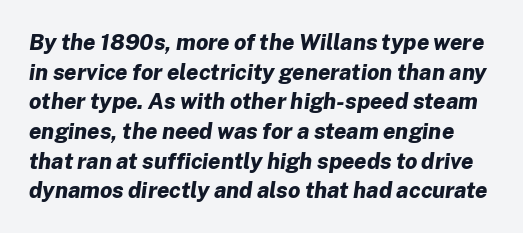
Q: Is the text bold? A: Yes.
Q: Is the text italic (slanted)? A: Yes, it leans right by about 8 degrees.
Q: Is the text underlined? A: No.
Q: Is the spacing between letters normal or unusually wide? A: Normal.
Q: Is the spacing between lines tight, normal or loose? A: Normal.
